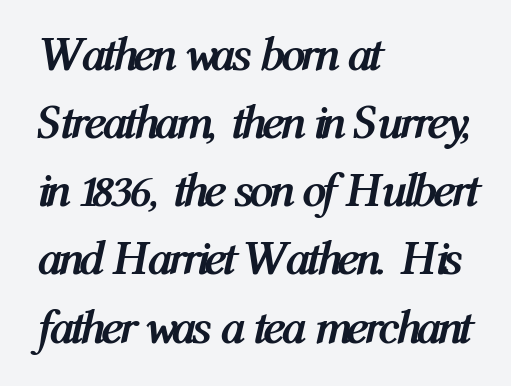
{"italic": "yes", "lean": "right", "slant_degrees": 12, "bold": "yes", "weight": "semibold", "width": "condensed", "stroke_contrast": "medium", "x_height": "medium", "monospaced": "no", "underline": "no", "align": "left", "line_spacing": "normal", "line_spacing_ratio": 1.42, "letter_spacing": "normal", "letter_spacing_em": 0.0, "glyph_px": 48}
